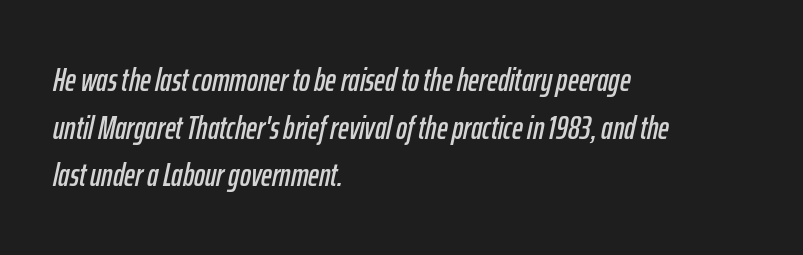
The image shows 33 px condensed type, italic (leaning right); set left-aligned, normal line spacing (1.44x), normal letter spacing, not underlined; low stroke contrast and a medium x-height.
